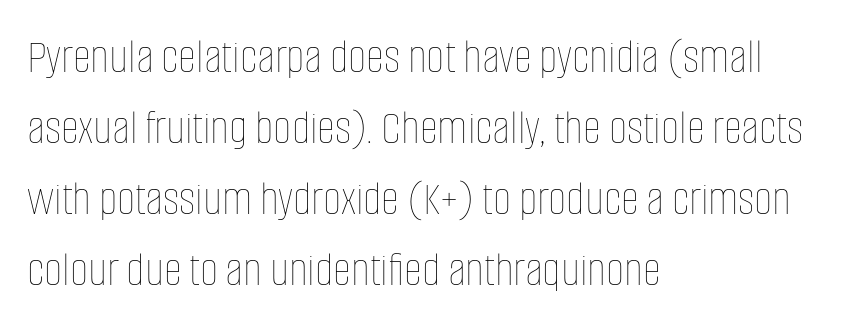
Unlike italic type, these characters show no tilt at all. Letters have the restrained weight of plain body copy at most. Just letters on the line, the space beneath them empty. If you drew a ruler down the left edge, every line would touch it.
